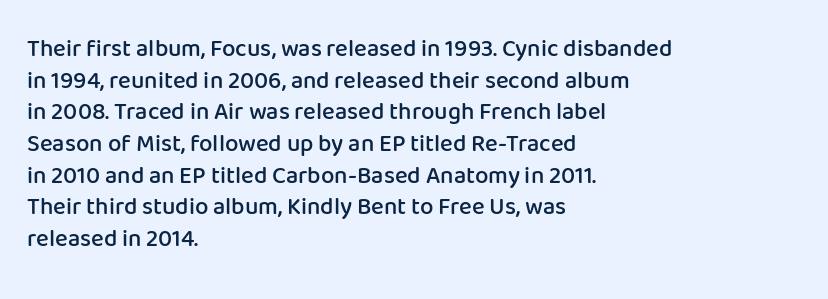
The image shows 24 px text type, upright; set left-aligned, normal line spacing (1.32x), normal letter spacing, not underlined.
